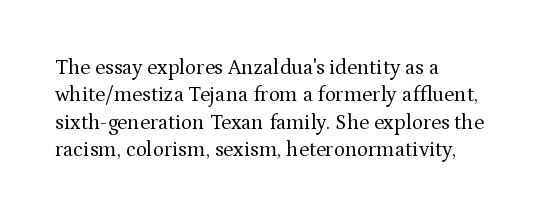
The image shows 21 px text type, upright; set left-aligned, normal line spacing (1.3x), normal letter spacing, not underlined.
